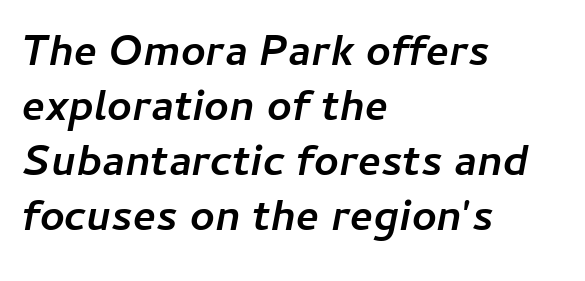
{"italic": "yes", "lean": "right", "slant_degrees": 11, "bold": "yes", "weight": "semibold", "width": "normal", "stroke_contrast": "low", "x_height": "medium", "monospaced": "no", "underline": "no", "align": "left", "line_spacing": "normal", "line_spacing_ratio": 1.28, "letter_spacing": "normal", "letter_spacing_em": 0.0, "glyph_px": 43}
